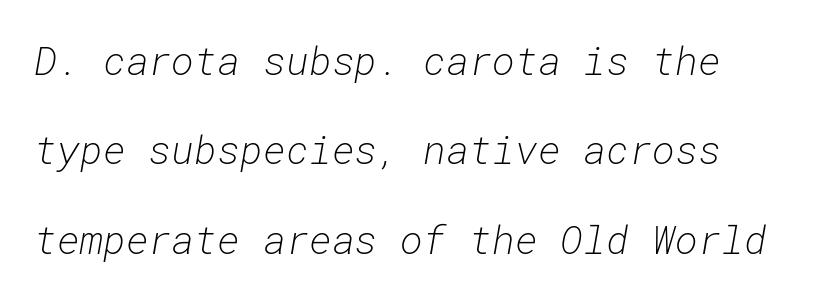
The image shows 39 px light type, italic (leaning right), monospaced; set loose line spacing (2.29x), normal letter spacing, not underlined; low stroke contrast and a medium x-height.
